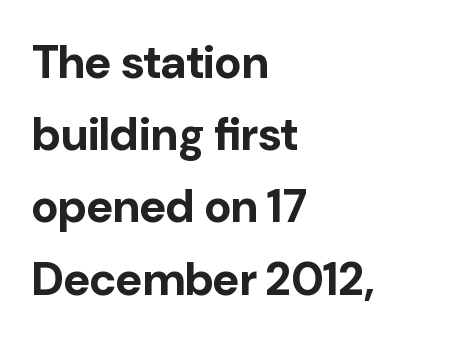
The image shows 46 px bold sans-serif type, upright; set left-aligned, normal line spacing (1.57x), normal letter spacing, not underlined; low stroke contrast and a medium x-height.
